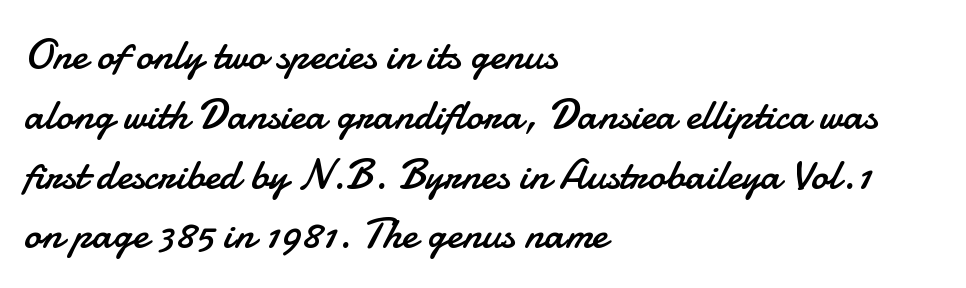
Q: Is the text bold? A: No.
Q: Is the text italic (slanted)? A: Yes.
Q: Is the typeface a serif or a sans-serif typeface? A: Sans-serif.
Q: Is the text underlined? A: No.
Q: How is the paragraph aligned? A: Left-aligned.
Q: Is the spacing between letters normal or unusually wide? A: Normal.
Q: Is the spacing between lines tight, normal or loose? A: Normal.
Q: Width (condensed, normal, or wide)? A: Normal.
Q: Stroke contrast? A: Low.
Q: x-height? A: Small.
Q: Monospaced? A: No.
